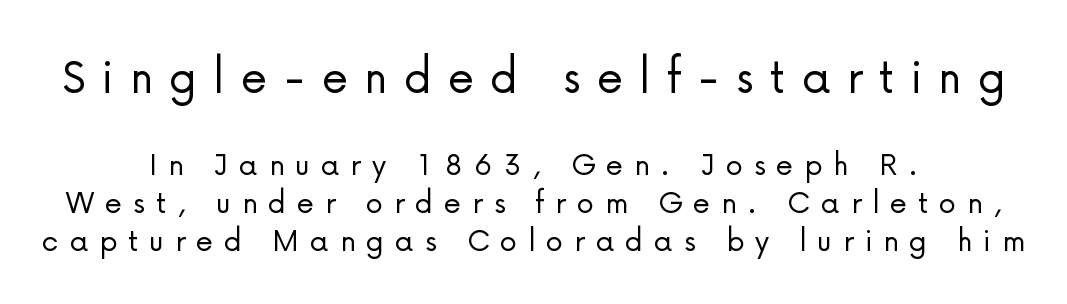
The typeface chosen for these lines omits serifs. The upper block of text is set noticeably larger than the block beneath it. The glyphs are unaccompanied by any horizontal stroke below them. If you folded the block vertically in half, each line would mirror itself in length.
